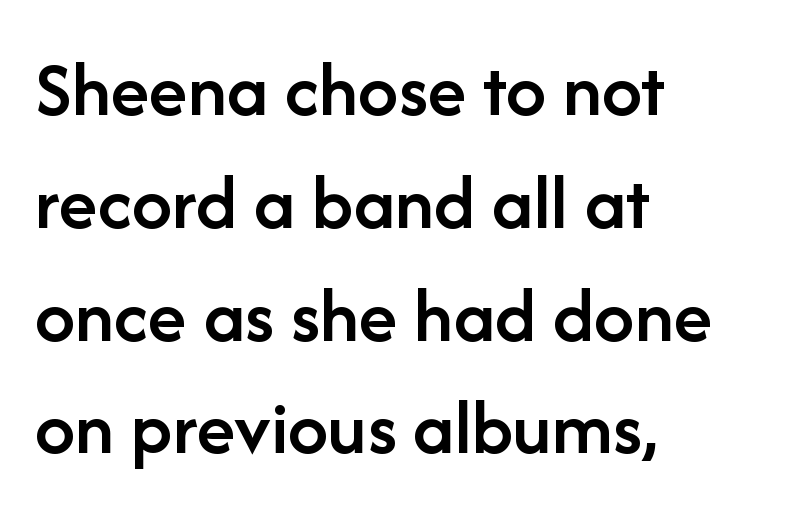
The rendering uses natural spacing where letterforms have individual widths. This rendering uses left alignment, leaving the right contour irregular. Summary of weight: moderately heavy, a semibold. The gap between lines stays unmarked. Leading: standard. The letterforms sit shoulder to shoulder at normal distance.
